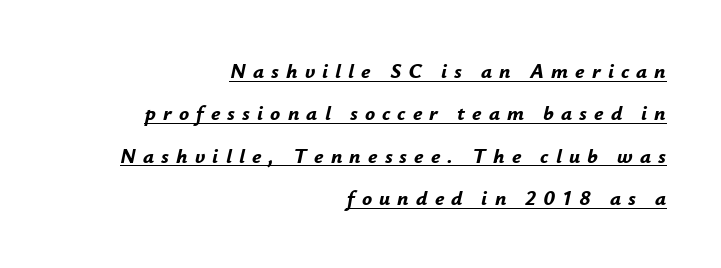
The image shows 21 px bold type, italic (leaning right); set right-aligned, loose line spacing (2.02x), unusually wide letter spacing (+0.34 em), underlined.
